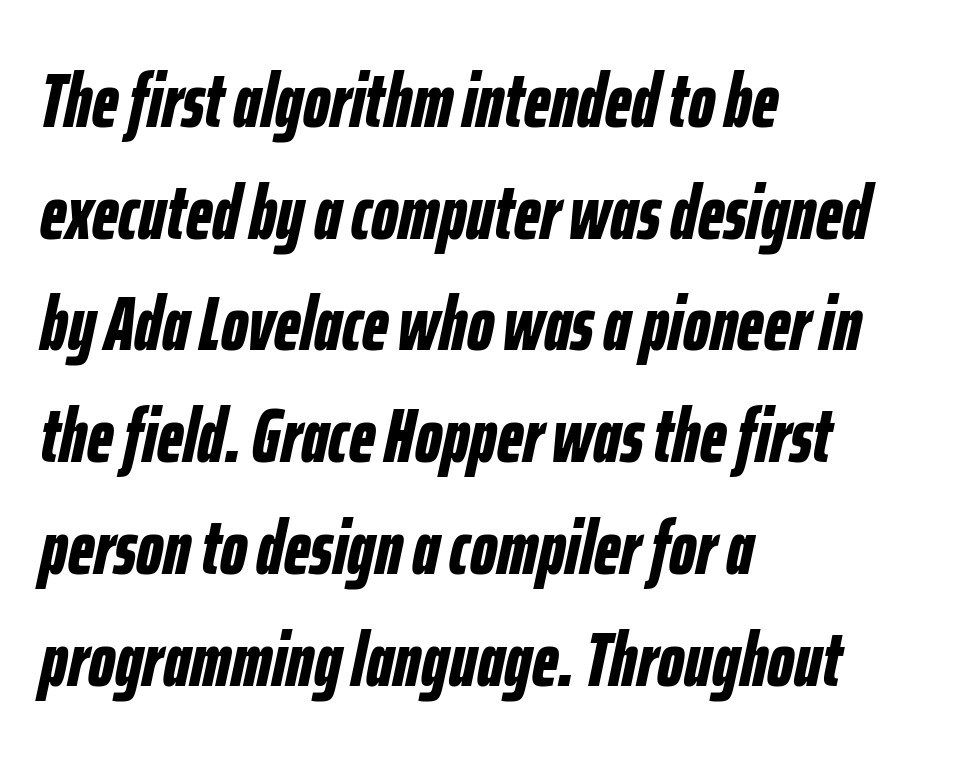
{"italic": "yes", "lean": "right", "slant_degrees": 12, "bold": "yes", "weight": "bold", "width": "condensed", "stroke_contrast": "low", "x_height": "medium", "monospaced": "no", "underline": "no", "align": "left", "line_spacing": "normal", "line_spacing_ratio": 1.47, "letter_spacing": "normal", "letter_spacing_em": 0.0, "glyph_px": 76}
